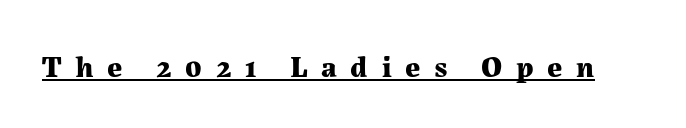
Display-style spreading of the glyphs; the letterfit is very open. The letters carry serifs — small finishing strokes at the ends of their stems. The sample's only ornament is a line tracing under the words. The passage shown is typed in a proportional face where columns would drift. The letters stand straight up with perfectly vertical stems.
